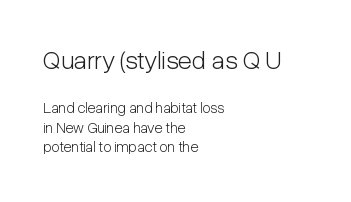
The type sits square on the baseline with zero lean. Short and long lines alike share a common starting point at left. Has an underline been added? It has not. The font is comparable to plain body text, perhaps lighter.
